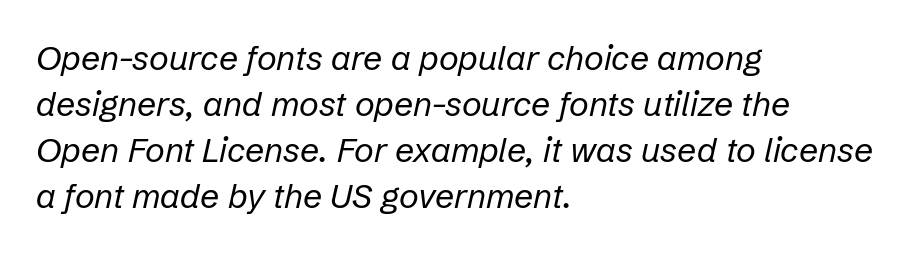
{"italic": "yes", "lean": "right", "slant_degrees": 12, "bold": "no", "weight": "regular", "width": "normal", "stroke_contrast": "low", "x_height": "medium", "monospaced": "no", "underline": "no", "align": "left", "line_spacing": "normal", "line_spacing_ratio": 1.35, "letter_spacing": "normal", "letter_spacing_em": 0.0, "glyph_px": 34}
